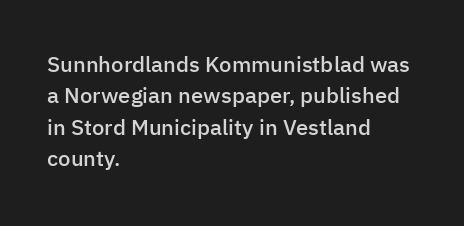
Q: Is the text bold? A: Semi-bold.
Q: Is the text italic (slanted)? A: No, it is upright.
Q: Is the text underlined? A: No.
Q: How is the paragraph aligned? A: Left-aligned.
Q: Is the spacing between letters normal or unusually wide? A: Normal.
Q: Is the spacing between lines tight, normal or loose? A: Normal.
